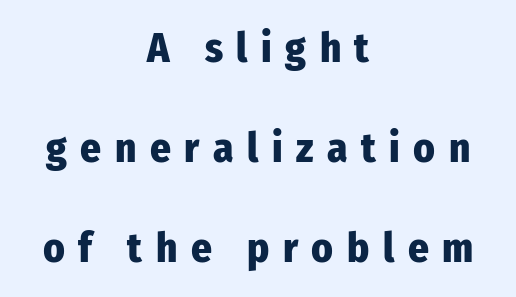
Q: Is the text bold? A: Yes.
Q: Is the text italic (slanted)? A: No, it is upright.
Q: Is the typeface a serif or a sans-serif typeface? A: Sans-serif.
Q: Is the text underlined? A: No.
Q: How is the paragraph aligned? A: Centered.
Q: Is the spacing between letters normal or unusually wide? A: Unusually wide.
Q: Is the spacing between lines tight, normal or loose? A: Loose.
Q: Width (condensed, normal, or wide)? A: Condensed.
Q: Stroke contrast? A: Low.
Q: x-height? A: Medium.
Q: Monospaced? A: No.
